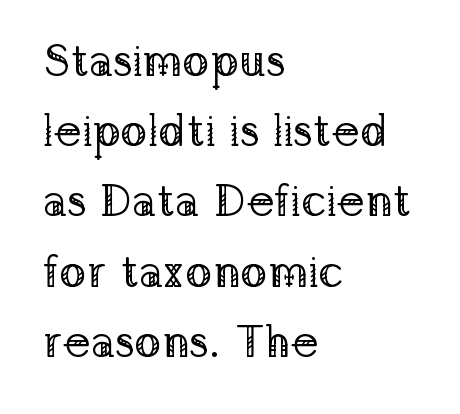
Q: Is the text bold? A: No.
Q: Is the text italic (slanted)? A: No, it is upright.
Q: Is the typeface a serif or a sans-serif typeface? A: Serif.
Q: Is the text underlined? A: No.
Q: How is the paragraph aligned? A: Left-aligned.
Q: Is the spacing between letters normal or unusually wide? A: Normal.
Q: Is the spacing between lines tight, normal or loose? A: Normal.
Q: Width (condensed, normal, or wide)? A: Normal.
Q: Stroke contrast? A: Low.
Q: x-height? A: Medium.
Q: Monospaced? A: No.
